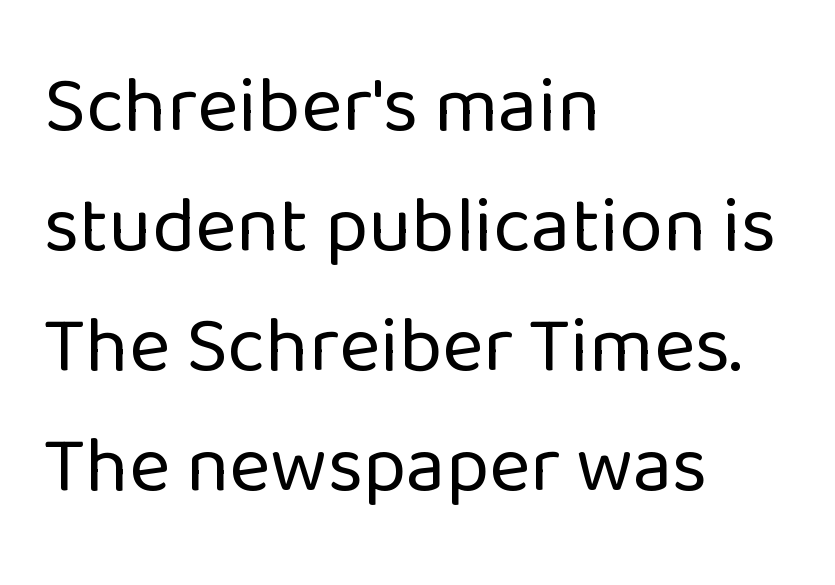
{"serif": "no", "italic": "no", "bold": "no", "weight": "regular", "width": "normal", "stroke_contrast": "low", "x_height": "medium", "monospaced": "no", "underline": "no", "align": "left", "line_spacing": "normal", "line_spacing_ratio": 1.52, "letter_spacing": "normal", "letter_spacing_em": 0.0, "glyph_px": 79}
